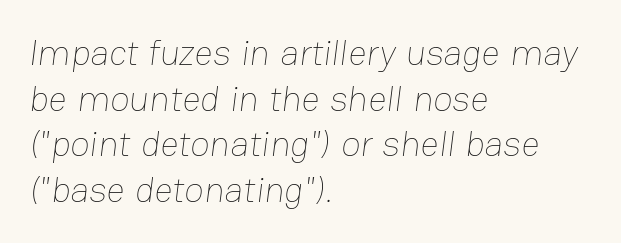
{"bold": "no", "weight": "thin", "width": "normal", "stroke_contrast": "low", "x_height": "medium", "monospaced": "no", "underline": "no", "align": "left", "line_spacing": "normal", "line_spacing_ratio": 1.27, "letter_spacing": "normal", "letter_spacing_em": 0.0, "glyph_px": 36}
